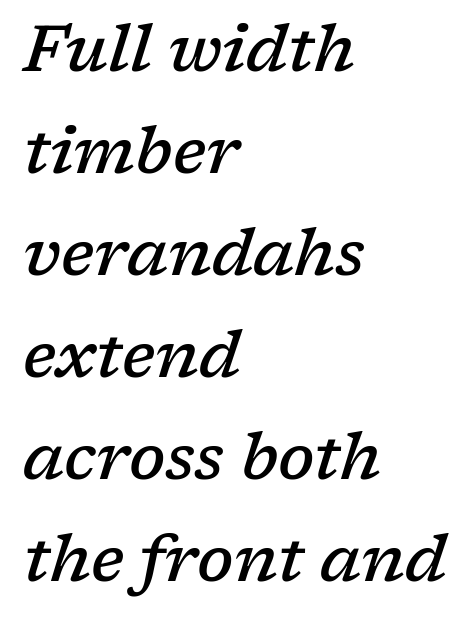
The image shows 65 px semibold serif type, italic (leaning right); set left-aligned, normal line spacing (1.57x), normal letter spacing, not underlined; low stroke contrast and a medium x-height.
